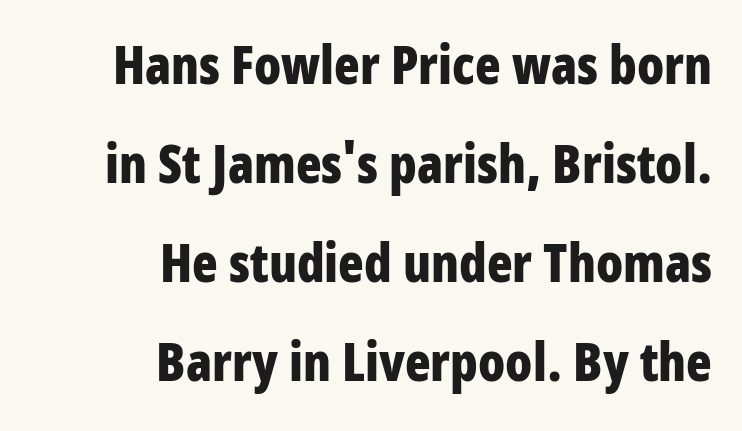
A flush-right, rag-left setting is used for this passage. Underline: absent. Look at the tracking — it's just the regular setting, nothing added. The font's upright variant was chosen for this text. Notice how thick the strokes are: this is what a full bold looks like.
